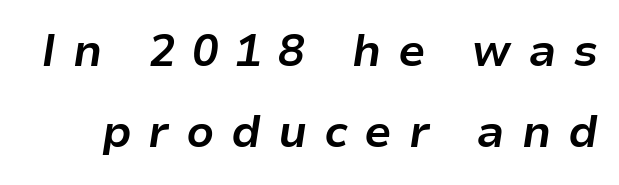
The image shows 44 px bold type, italic (leaning right); set line spacing 1.85x, unusually wide letter spacing (+0.38 em), not underlined; low stroke contrast and a medium x-height.
